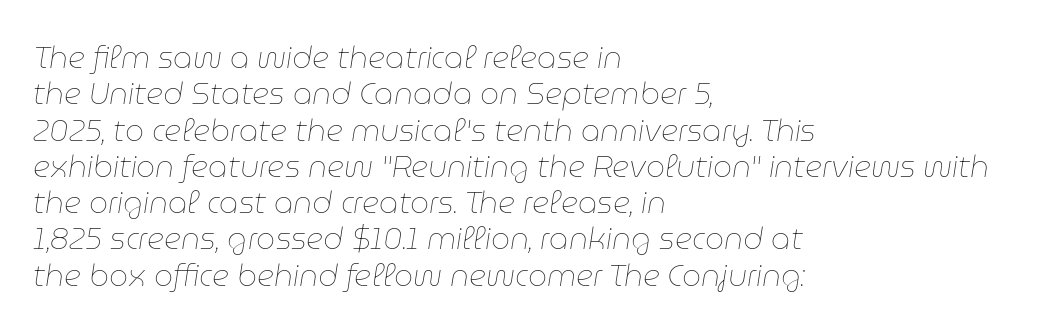
{"italic": "yes", "lean": "right", "slant_degrees": 9, "bold": "no", "weight": "thin", "width": "normal", "stroke_contrast": "low", "x_height": "medium", "monospaced": "no", "underline": "no", "align": "left", "line_spacing_ratio": 1.21, "letter_spacing": "normal", "letter_spacing_em": 0.0, "glyph_px": 30}
